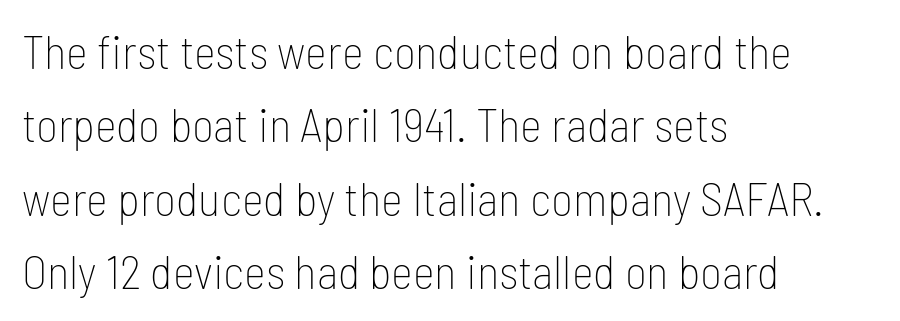
The setting favours the left margin, as ordinary paragraphs usually do. No letter is thick-stroked: the sample isn't bold. Varying glyph widths throughout — classic text-font behaviour. Unmarked baselines from the first word to the last.
